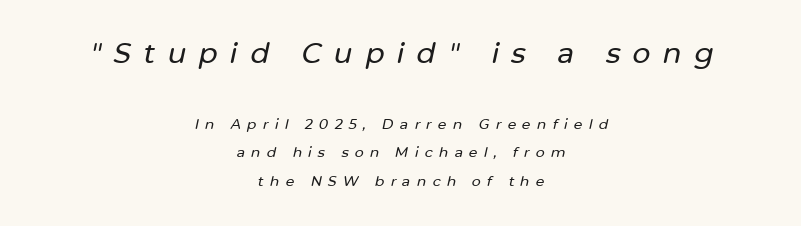
Reading down the block, each line starts at a different indent, mirrored at its end. Honestly, there is no underline to notice here at all. Character widths vary here, with narrow letters taking less room than wide ones. The line-height multiplier appears high, well above default. You could only call the tracking loose — the letters float apart.
